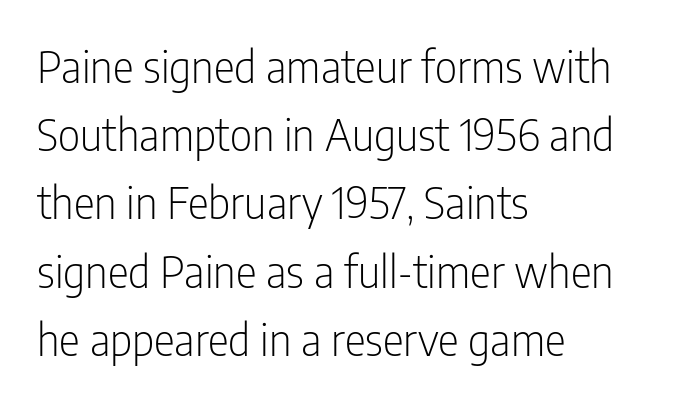
The image shows 44 px light, condensed sans-serif type, upright; set left-aligned, normal line spacing (1.55x), normal letter spacing, not underlined; low stroke contrast and a medium x-height.
